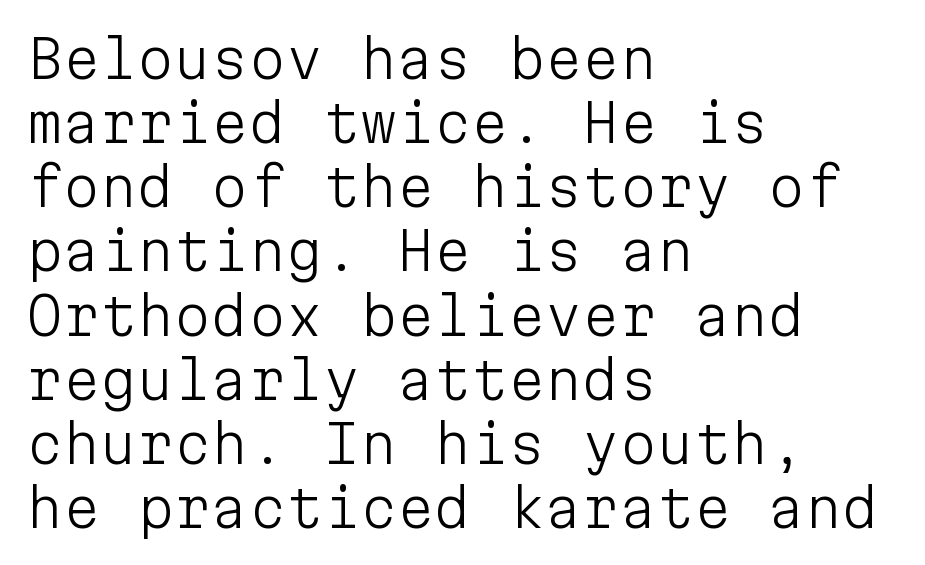
{"serif": "no", "italic": "no", "bold": "no", "weight": "light", "width": "normal", "stroke_contrast": "low", "x_height": "medium", "monospaced": "yes", "underline": "no", "align": "left", "line_spacing_ratio": 1.21, "letter_spacing": "normal", "letter_spacing_em": 0.0, "glyph_px": 53}
